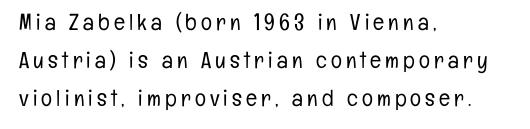
These glyphs show unthickened strokes, regular width or finer. Anything drawn beneath the words? Only blank space. Upright lettering throughout. In CSS terms this would be text-align: left. Leading matches the norm, producing a regular column.
